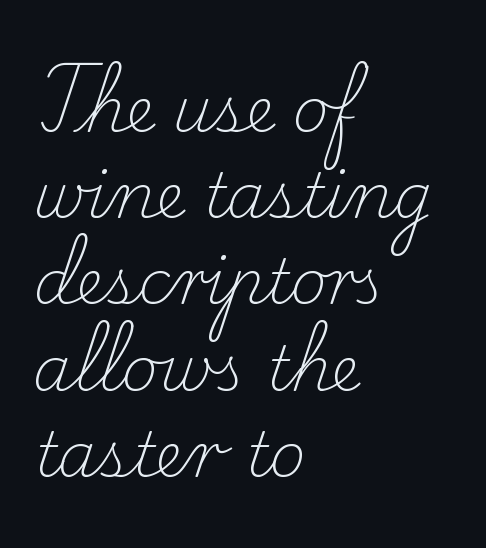
The passage shown has conventional tracking throughout. These glyphs show unthickened strokes, regular width or finer. The text was rendered using a seriffed face with decorative stroke endings. Does the leading feel generous? No, just average. Decoration check: the copy has no underline.
